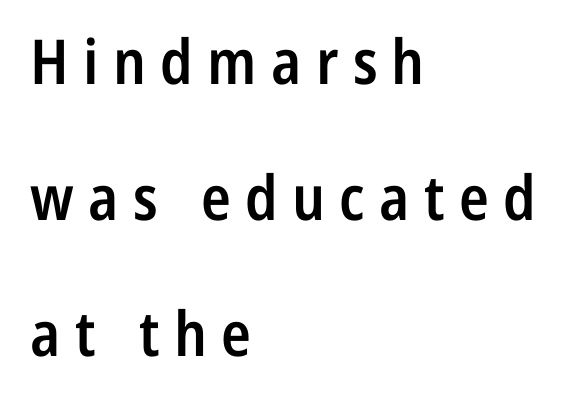
The image shows 62 px semibold, condensed sans-serif type, upright; set left-aligned, loose line spacing (2.19x), unusually wide letter spacing (+0.23 em), not underlined; low stroke contrast and a medium x-height.
